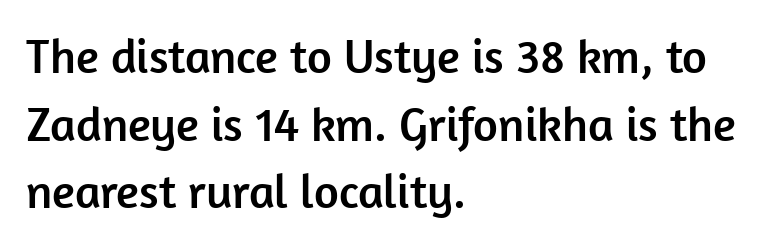
Vertical strokes here are truly vertical. The characters display no serif detailing; their extremities are plain. Proportional: the letters do not fall into vertical columns. The gap between lines stays unmarked. Left-aligned paragraph, ragged on the right.
